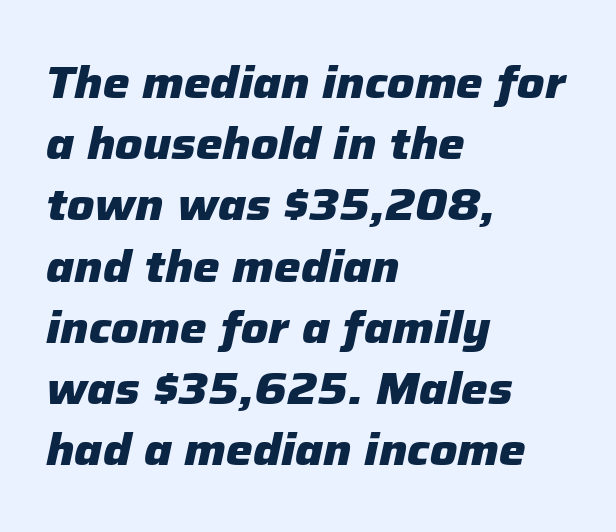
Q: Is the text bold? A: Yes.
Q: Is the text italic (slanted)? A: Yes, it leans right by about 12 degrees.
Q: Is the text underlined? A: No.
Q: How is the paragraph aligned? A: Left-aligned.
Q: Is the spacing between letters normal or unusually wide? A: Normal.
Q: Is the spacing between lines tight, normal or loose? A: Normal.
Q: Width (condensed, normal, or wide)? A: Normal.
Q: Stroke contrast? A: Low.
Q: x-height? A: Medium.
Q: Monospaced? A: No.
